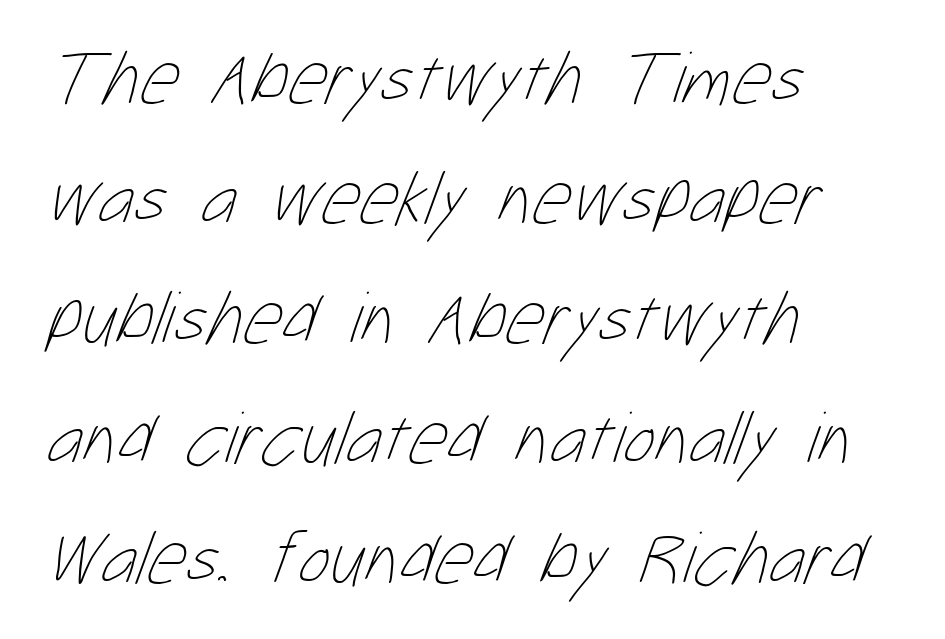
Q: Is the text bold? A: No.
Q: Is the text underlined? A: No.
Q: How is the paragraph aligned? A: Left-aligned.
Q: Is the spacing between letters normal or unusually wide? A: Normal.
Q: Is the spacing between lines tight, normal or loose? A: Normal.
Q: Width (condensed, normal, or wide)? A: Condensed.
Q: Stroke contrast? A: Low.
Q: x-height? A: Medium.
Q: Monospaced? A: No.
